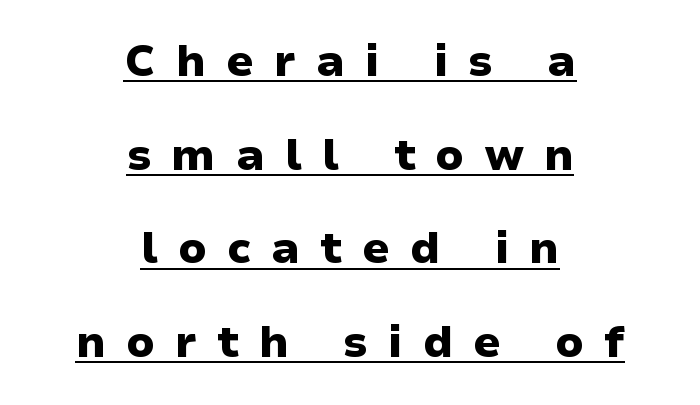
No italicization has been applied; the sample stays upright. Spacing verdict: proportional, widths tailored to each character. Is there much room between lines? Yes — plenty of vertical air separates them. How heavy is the stroke? Heavy — this is a bold. Line starts and ends both wander, symmetrically.
